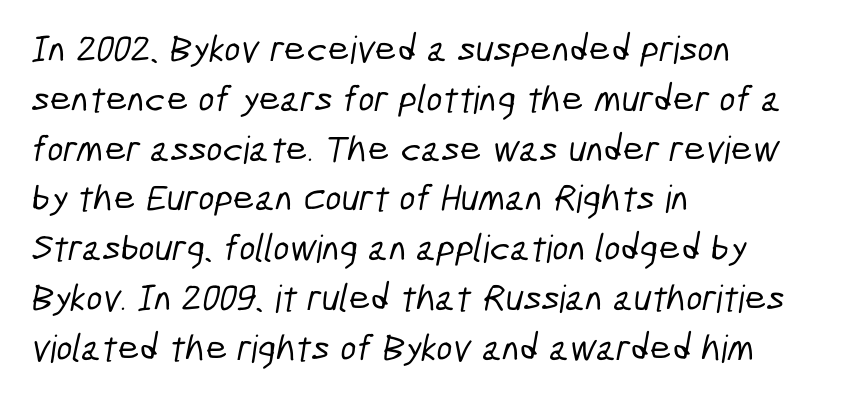
Q: Is the typeface a serif or a sans-serif typeface? A: Sans-serif.
Q: Is the text underlined? A: No.
Q: How is the paragraph aligned? A: Left-aligned.
Q: Is the spacing between letters normal or unusually wide? A: Normal.
Q: Is the spacing between lines tight, normal or loose? A: Normal.
Q: Width (condensed, normal, or wide)? A: Condensed.
Q: Stroke contrast? A: Low.
Q: x-height? A: Medium.
Q: Monospaced? A: No.
